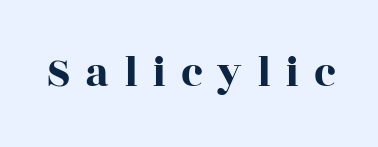
The image shows 44 px wide serif type, upright; set unusually wide letter spacing (+0.33 em), not underlined; a large x-height.
